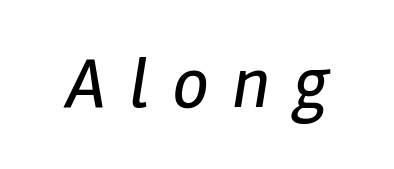
Q: Is the text bold? A: No.
Q: Is the text italic (slanted)? A: Yes, it leans right by about 12 degrees.
Q: Is the text underlined? A: No.
Q: Is the spacing between letters normal or unusually wide? A: Unusually wide.
Q: Width (condensed, normal, or wide)? A: Condensed.
Q: Stroke contrast? A: Low.
Q: x-height? A: Medium.
Q: Monospaced? A: No.
